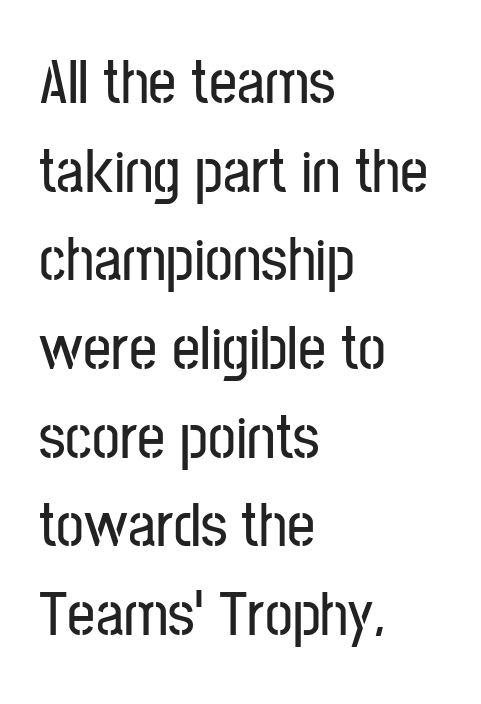
{"serif": "no", "italic": "no", "width": "condensed", "stroke_contrast": "low", "x_height": "medium", "monospaced": "no", "underline": "no", "align": "left", "line_spacing": "normal", "line_spacing_ratio": 1.43, "letter_spacing": "normal", "letter_spacing_em": 0.0, "glyph_px": 62}
